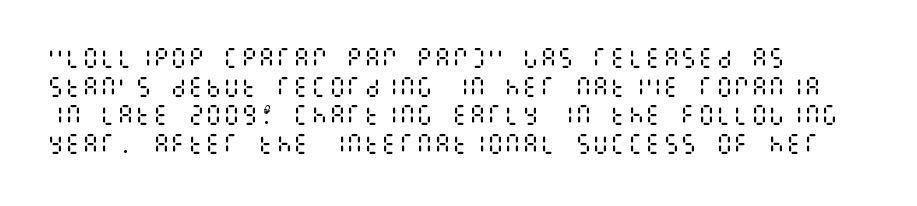
{"italic": "no", "bold": "no", "underline": "no", "align": "left", "line_spacing": "normal", "line_spacing_ratio": 1.3, "letter_spacing": "normal", "letter_spacing_em": 0.0, "glyph_px": 22}
